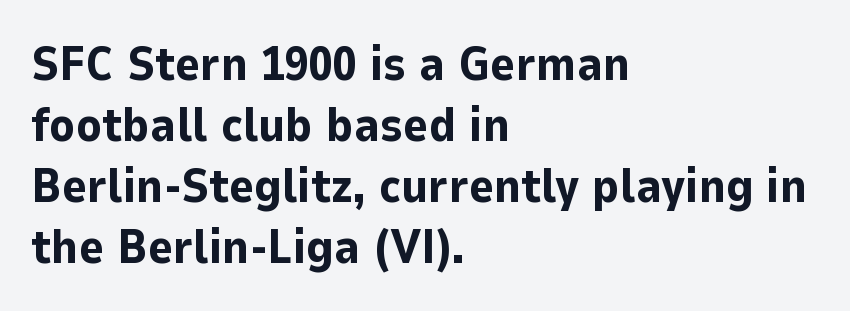
Standard letterfit; no display-style spreading of the glyphs. Heavy, bold letterforms. What kind of face is this? One without serifs — a sans. The lines sit at an ordinary, default distance from one another. The lines are quadded left.
